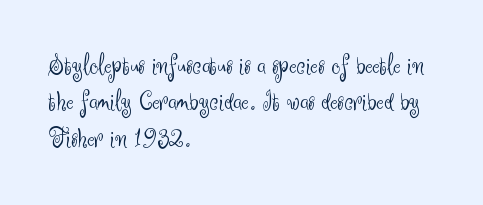
The image shows 28 px light sans-serif type, upright; set left-aligned, normal line spacing (1.3x), normal letter spacing, not underlined; medium stroke contrast and a small x-height.
